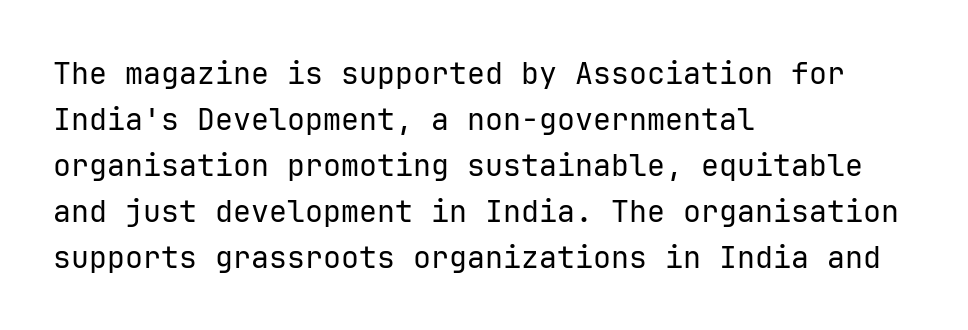
{"serif": "no", "italic": "no", "bold": "no", "weight": "regular", "width": "normal", "stroke_contrast": "low", "x_height": "medium", "monospaced": "yes", "underline": "no", "align": "left", "line_spacing": "normal", "line_spacing_ratio": 1.53, "letter_spacing": "normal", "letter_spacing_em": 0.0, "glyph_px": 30}
